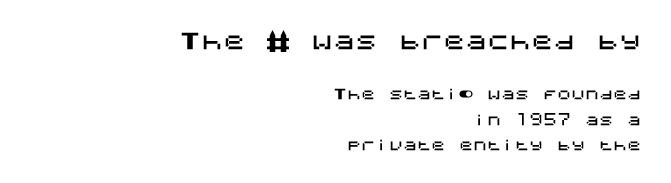
Nothing unusual about the tracking: characters are spaced as the font intends. The specimen reads as upright at a glance. Compare the two chunks: the upper has the greater cap height. The lines in this sample share a right terminus and differ only in where they begin. Anything drawn beneath the words? Only blank space.
